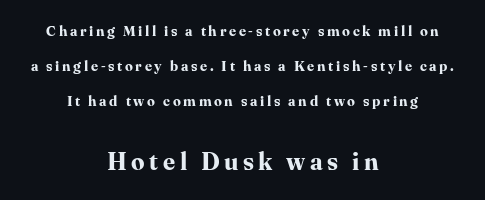
The more generous point size was reserved for the lower chunk. Anything drawn beneath the words? Only blank space. The lettering stays uniformly vertical, giving the passage a roman look. The leading is generous, giving the passage an open texture. Horizontal alignment here is central, giving a formal, balanced look.
